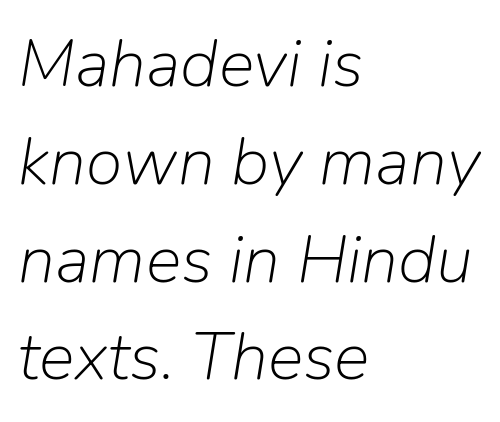
Q: Is the text bold? A: No.
Q: Is the text italic (slanted)? A: Yes, it leans right by about 9 degrees.
Q: Is the text underlined? A: No.
Q: How is the paragraph aligned? A: Left-aligned.
Q: Is the spacing between letters normal or unusually wide? A: Normal.
Q: Is the spacing between lines tight, normal or loose? A: Normal.
Q: Width (condensed, normal, or wide)? A: Normal.
Q: Stroke contrast? A: Low.
Q: x-height? A: Medium.
Q: Monospaced? A: No.
